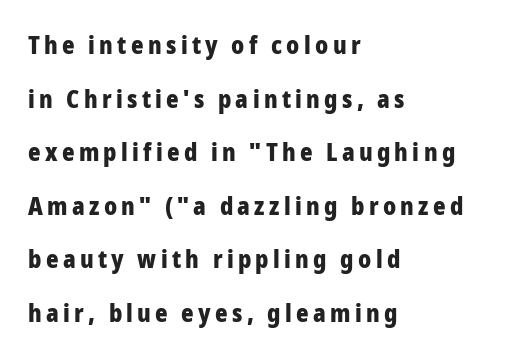
{"italic": "no", "bold": "yes", "underline": "no", "align": "left", "line_spacing": "loose", "line_spacing_ratio": 2.23, "glyph_px": 24}
